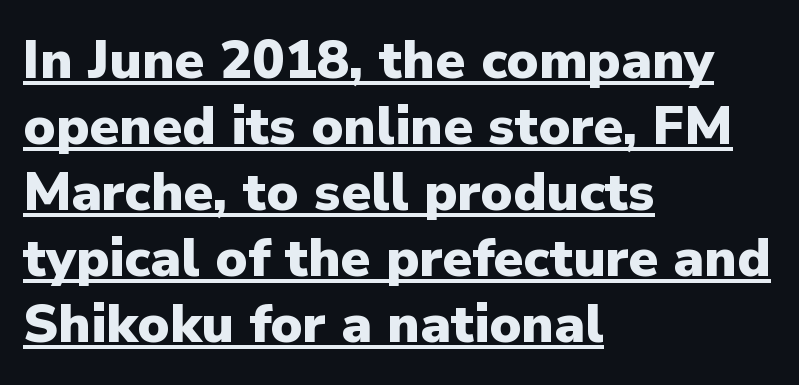
Q: Is the text bold? A: Yes.
Q: Is the text italic (slanted)? A: No, it is upright.
Q: Is the typeface a serif or a sans-serif typeface? A: Sans-serif.
Q: Is the text underlined? A: Yes.
Q: How is the paragraph aligned? A: Left-aligned.
Q: Is the spacing between letters normal or unusually wide? A: Normal.
Q: Width (condensed, normal, or wide)? A: Normal.
Q: Stroke contrast? A: Low.
Q: x-height? A: Medium.
Q: Monospaced? A: No.
